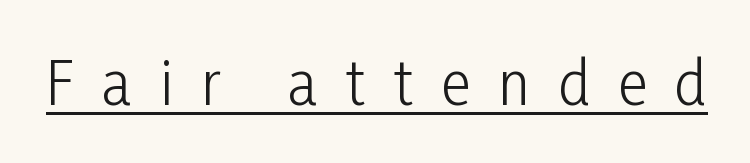
The image shows 58 px light, condensed sans-serif type, upright; set unusually wide letter spacing (+0.48 em), underlined; low stroke contrast and a medium x-height.
